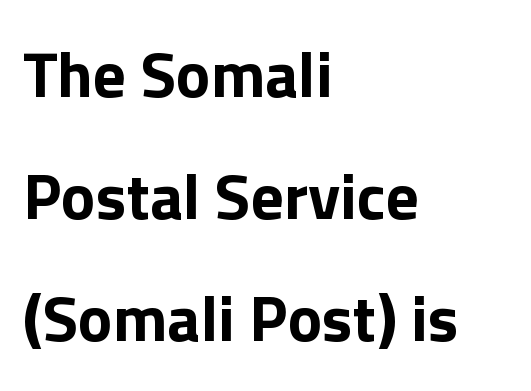
{"serif": "no", "italic": "no", "bold": "yes", "weight": "bold", "width": "normal", "x_height": "medium", "monospaced": "no", "underline": "no", "align": "left", "line_spacing_ratio": 1.88, "letter_spacing": "normal", "letter_spacing_em": 0.0, "glyph_px": 65}
